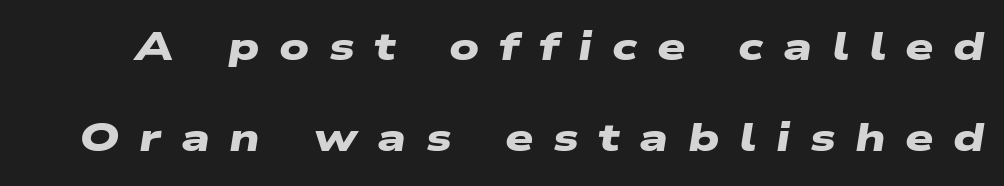
{"serif": "no", "bold": "yes", "weight": "heavy", "width": "wide", "stroke_contrast": "low", "x_height": "medium", "monospaced": "no", "underline": "no", "line_spacing": "loose", "line_spacing_ratio": 2.28, "letter_spacing": "wide", "letter_spacing_em": 0.49, "glyph_px": 40}
